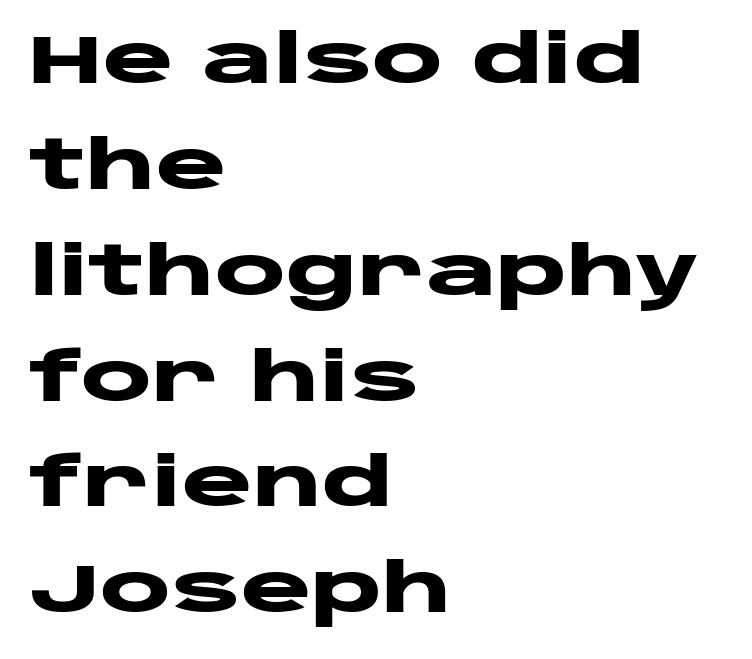
The baseline area is clear. Students, observe: this is what conventionally led text looks like. The passage shown has conventional tracking throughout. When letters stand straight like this, we call the style roman or upright.
